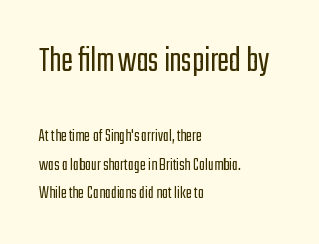
The image shows 36 px light, condensed sans-serif type, upright; set left-aligned, normal line spacing (1.59x), normal letter spacing, not underlined; the first (top) block is 2.0x larger; low stroke contrast and a medium x-height.
